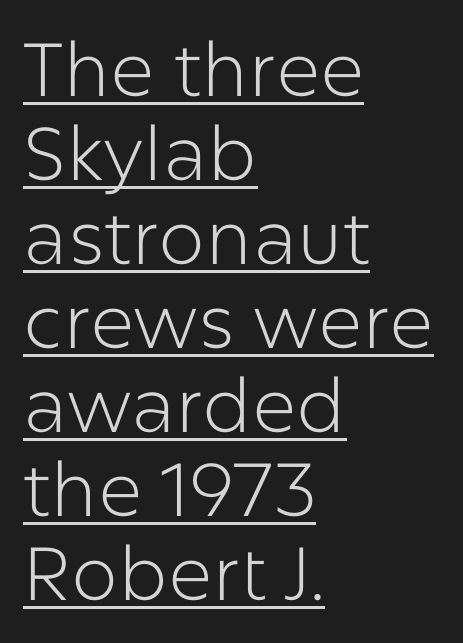
Posture: straight, roman, zero tilt. No extra tracking has been applied to these lines. Grotesque or geometric, the face here clearly has no serifs. Alignment: flush left.
